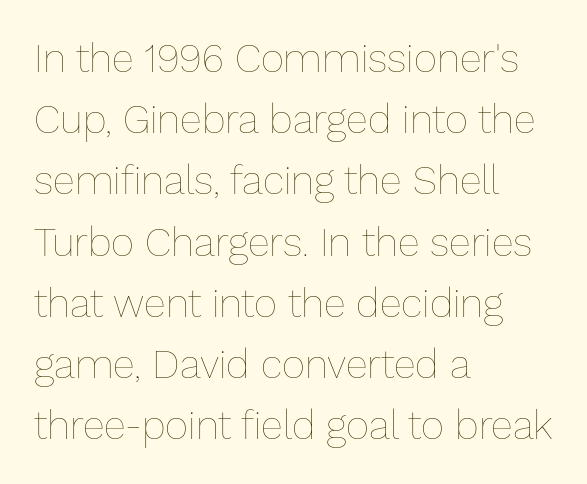
{"italic": "no", "bold": "no", "weight": "thin", "width": "normal", "stroke_contrast": "low", "x_height": "medium", "monospaced": "no", "underline": "no", "align": "left", "line_spacing": "normal", "line_spacing_ratio": 1.53, "letter_spacing": "normal", "letter_spacing_em": 0.0, "glyph_px": 40}
